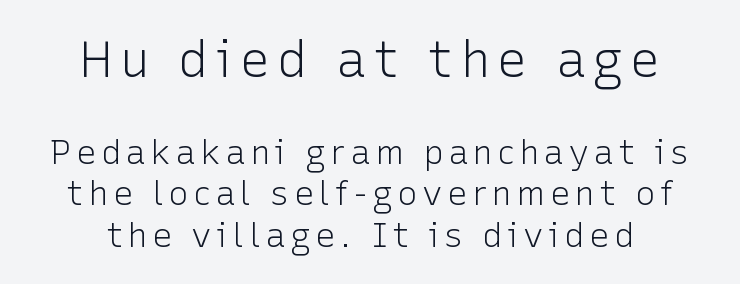
These lines are rendered in a variable-pitch font. Any mark beneath the type? The region is blank. Block one is the big one; block two sits smaller underneath. The font family rendered here belongs to the sans-serif group. Do the letters lean? They stand straight.
